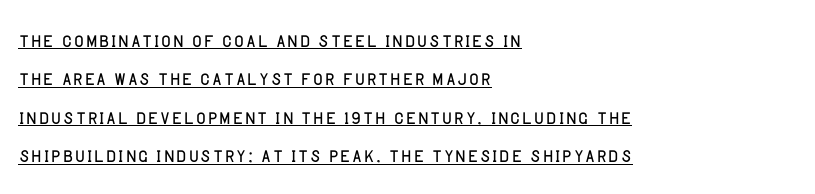
{"italic": "no", "bold": "no", "underline": "yes", "align": "left", "line_spacing": "normal", "line_spacing_ratio": 1.48, "letter_spacing": "normal", "letter_spacing_em": 0.0, "glyph_px": 26}
